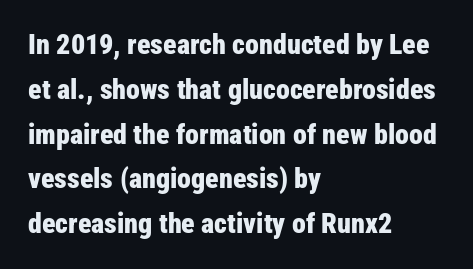
The rows are spaced the way most documents space them. The type family on display is of the sans-serif kind. Horizontally, the lines are justified to the leading edge only. Each letter keeps its own natural width here, so spacing adapts to shape.
